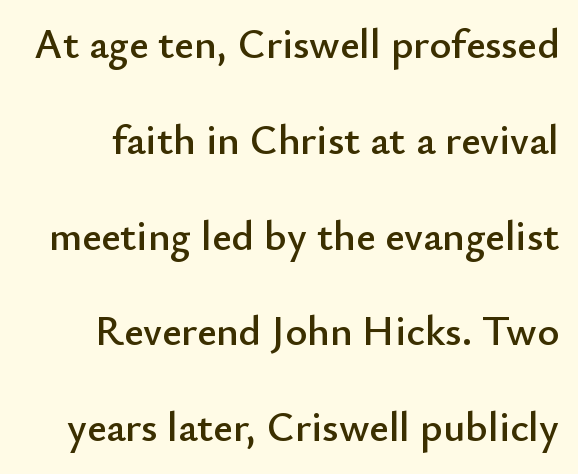
Each word holds together tightly as a unit, with standard inter-letter gaps. The type family on display is of the sans-serif kind. This sample uses an upright cut, with every glyph sitting square on the baseline. The lines are spread far apart with generous leading. Descender tails drop into unmarked territory.
